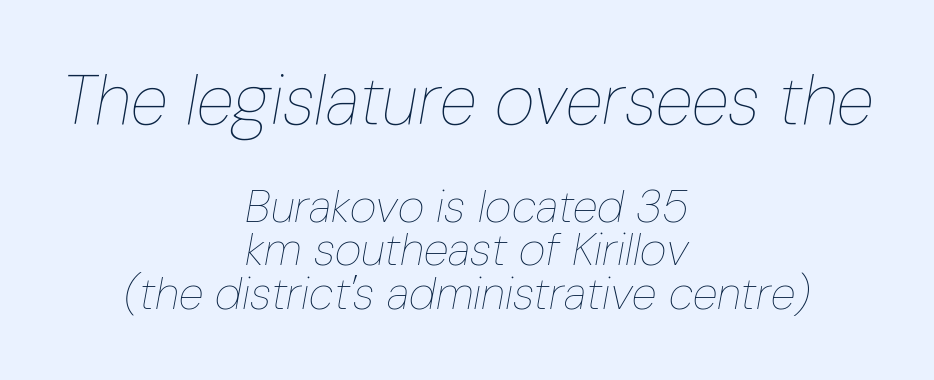
Q: Is the text bold? A: No.
Q: Is the text italic (slanted)? A: Yes, it leans right by about 10 degrees.
Q: Is the text underlined? A: No.
Q: How is the paragraph aligned? A: Centered.
Q: Is the spacing between letters normal or unusually wide? A: Normal.
Q: Is the spacing between lines tight, normal or loose? A: Tight.
Q: Which block of text is set in a larger size, the first (top) or the second (bottom)? A: The first (top) one.
Q: Width (condensed, normal, or wide)? A: Condensed.
Q: Stroke contrast? A: Low.
Q: x-height? A: Medium.
Q: Monospaced? A: No.
